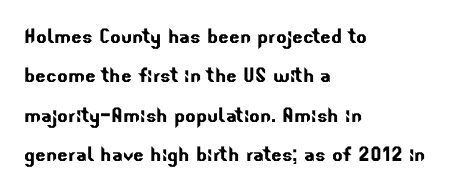
Q: Is the text underlined? A: No.
Q: How is the paragraph aligned? A: Left-aligned.
Q: Is the spacing between letters normal or unusually wide? A: Normal.
Q: Is the spacing between lines tight, normal or loose? A: Normal.
